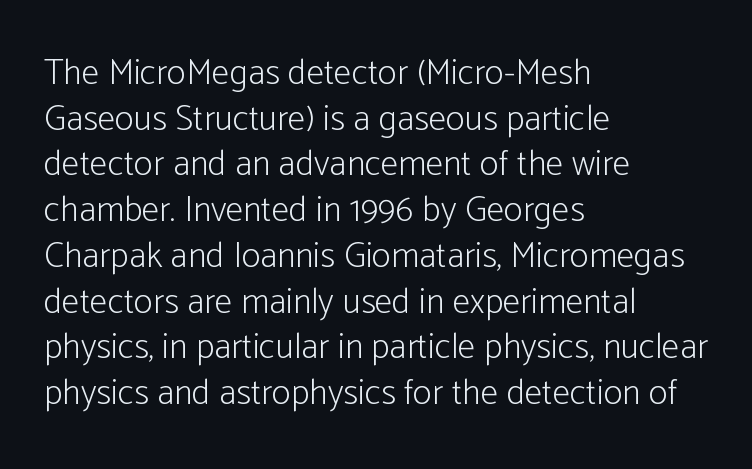
Q: Is the text bold? A: No.
Q: Is the text italic (slanted)? A: No, it is upright.
Q: Is the typeface a serif or a sans-serif typeface? A: Sans-serif.
Q: Is the text underlined? A: No.
Q: How is the paragraph aligned? A: Left-aligned.
Q: Is the spacing between letters normal or unusually wide? A: Normal.
Q: Is the spacing between lines tight, normal or loose? A: Normal.
Q: Width (condensed, normal, or wide)? A: Condensed.
Q: Stroke contrast? A: Low.
Q: x-height? A: Medium.
Q: Monospaced? A: No.
